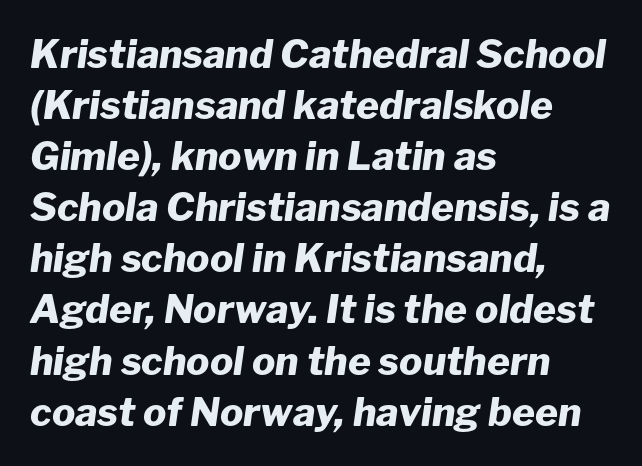
Q: Is the text bold? A: Yes.
Q: Is the text italic (slanted)? A: Yes, it leans right by about 8 degrees.
Q: Is the text underlined? A: No.
Q: How is the paragraph aligned? A: Left-aligned.
Q: Is the spacing between letters normal or unusually wide? A: Normal.
Q: Is the spacing between lines tight, normal or loose? A: Normal.
Q: Width (condensed, normal, or wide)? A: Normal.
Q: Stroke contrast? A: Low.
Q: x-height? A: Medium.
Q: Monospaced? A: No.
